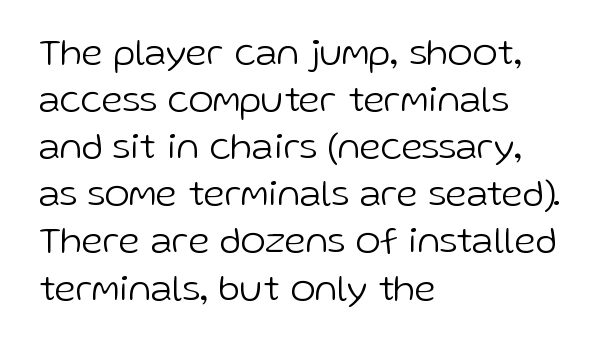
{"serif": "no", "italic": "no", "bold": "no", "weight": "light", "width": "normal", "stroke_contrast": "low", "x_height": "medium", "monospaced": "no", "underline": "no", "align": "left", "line_spacing_ratio": 1.24, "letter_spacing": "normal", "letter_spacing_em": 0.0, "glyph_px": 38}
